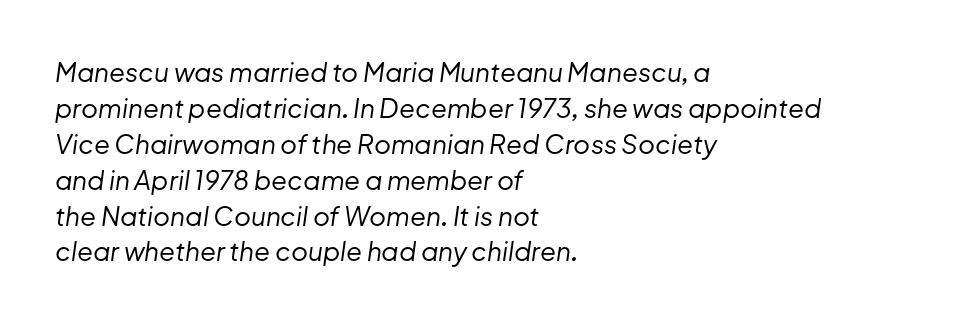
The image shows 26 px text type, italic (leaning right); set left-aligned, normal line spacing (1.38x), normal letter spacing, not underlined.
